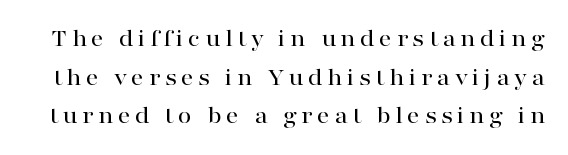
Descenders hang freely into open space. These lines were composed using upright roman letters. Honestly, the row spacing looks completely unremarkable.
